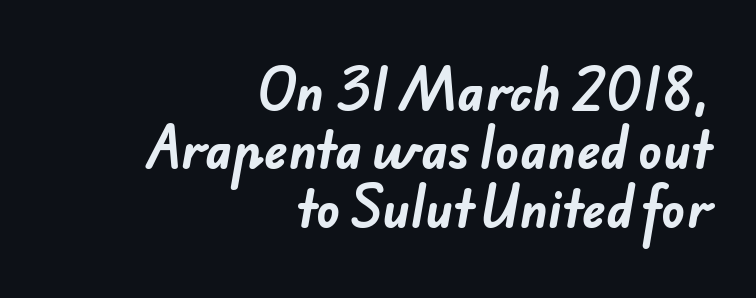
Q: Is the text bold? A: Yes.
Q: Is the typeface a serif or a sans-serif typeface? A: Sans-serif.
Q: Is the text underlined? A: No.
Q: How is the paragraph aligned? A: Right-aligned.
Q: Is the spacing between letters normal or unusually wide? A: Normal.
Q: Width (condensed, normal, or wide)? A: Normal.
Q: Stroke contrast? A: Low.
Q: x-height? A: Small.
Q: Monospaced? A: No.
